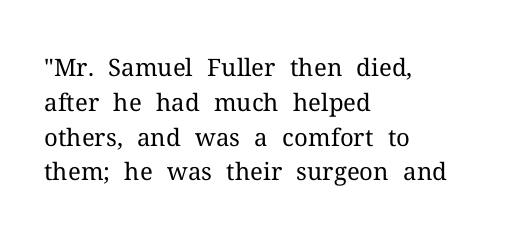
Summary of weight: not heavy and not bold. The passage shown stacks its lines at a standard gap. Upright lettering throughout. Tracking value appears to be zero — textbook default spacing.
